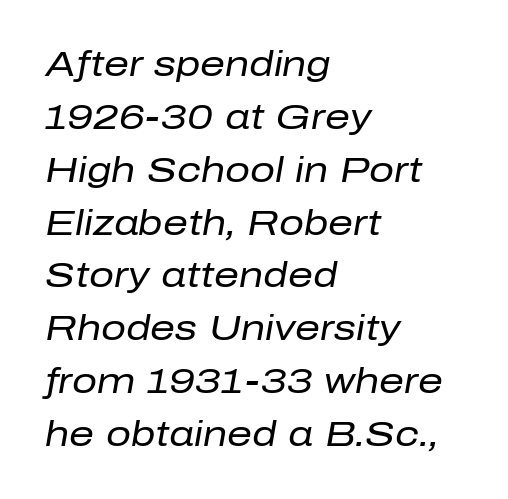
Q: Is the text bold? A: No.
Q: Is the text italic (slanted)? A: Yes, it leans right by about 10 degrees.
Q: Is the text underlined? A: No.
Q: How is the paragraph aligned? A: Left-aligned.
Q: Is the spacing between letters normal or unusually wide? A: Normal.
Q: Is the spacing between lines tight, normal or loose? A: Normal.
Q: Width (condensed, normal, or wide)? A: Normal.
Q: Stroke contrast? A: Low.
Q: x-height? A: Medium.
Q: Monospaced? A: No.
